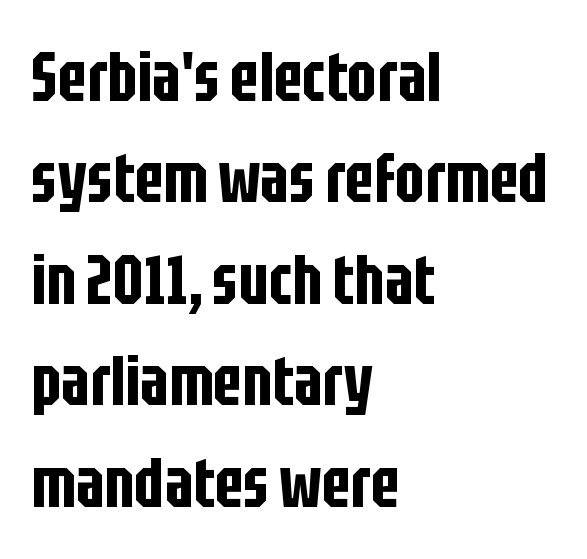
A bare baseline throughout the passage. The setting favours the left margin, as ordinary paragraphs usually do. The rendering keeps characters at their native spacing. Each letter keeps its own natural width here, so spacing adapts to shape. Rows of type keep a routine distance in the vertical direction.
